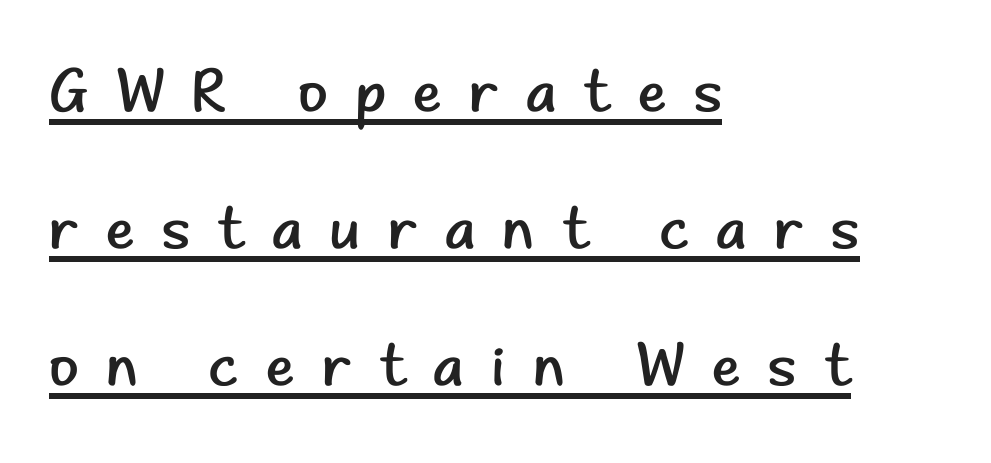
Line beginnings align vertically; line endings do not. Horizontal bands of white between lines are thick stripes. The face used here is proportionally spaced, like ordinary book or web type. You can tell it's not italic because the verticals are truly vertical. Does extra space separate the letters? Yes, quite a lot of it.
